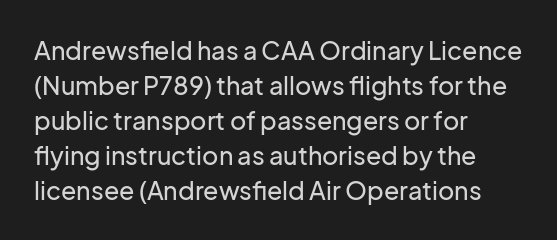
Q: Is the text italic (slanted)? A: No, it is upright.
Q: Is the text underlined? A: No.
Q: How is the paragraph aligned? A: Left-aligned.
Q: Is the spacing between letters normal or unusually wide? A: Normal.
Q: Is the spacing between lines tight, normal or loose? A: Normal.
